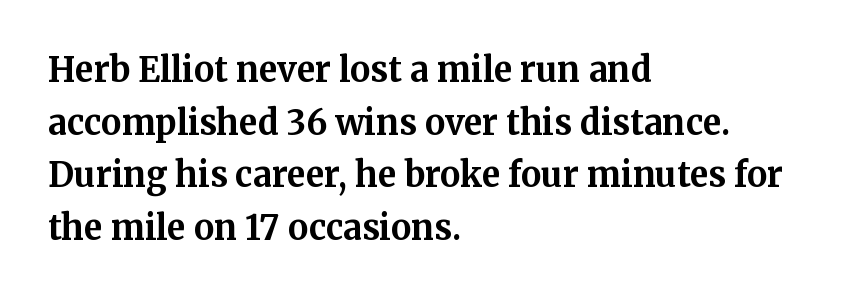
The image shows 34 px bold serif type, upright; set left-aligned, normal line spacing (1.55x), normal letter spacing, not underlined; medium stroke contrast and a medium x-height.
